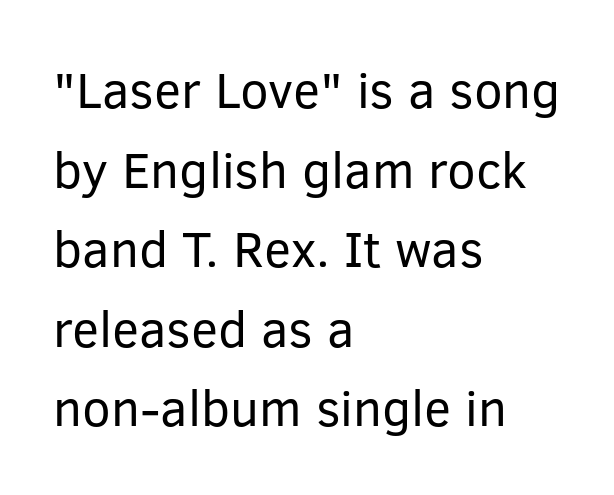
The type is set solid horizontally, with unmodified tracking. This is the regular roman posture of the typeface. Caption: multi-line text, flush left, ragged right. These lines are rendered in a variable-pitch font. This rendering features lettering with no underline.
